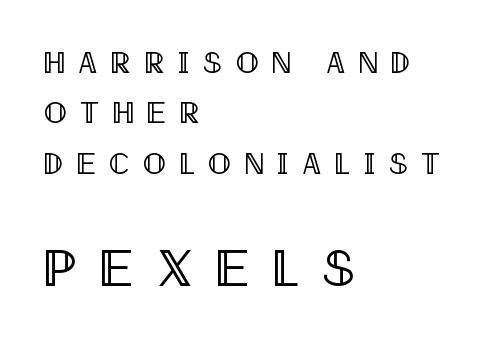
The rendering uses natural spacing where letterforms have individual widths. This sample keeps an unexceptional amount of space between lines. The axis of the letterforms is exactly vertical. Which margin do the lines hug? The left one — the right edge is uneven. No word sits above an underline.
